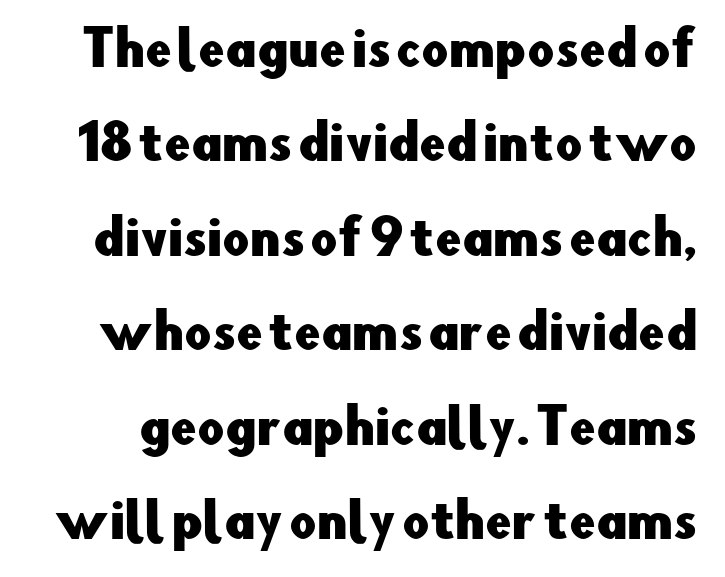
The image shows 47 px sans-serif type, upright; set loose line spacing (2.01x), normal letter spacing, not underlined; low stroke contrast and a small x-height.
